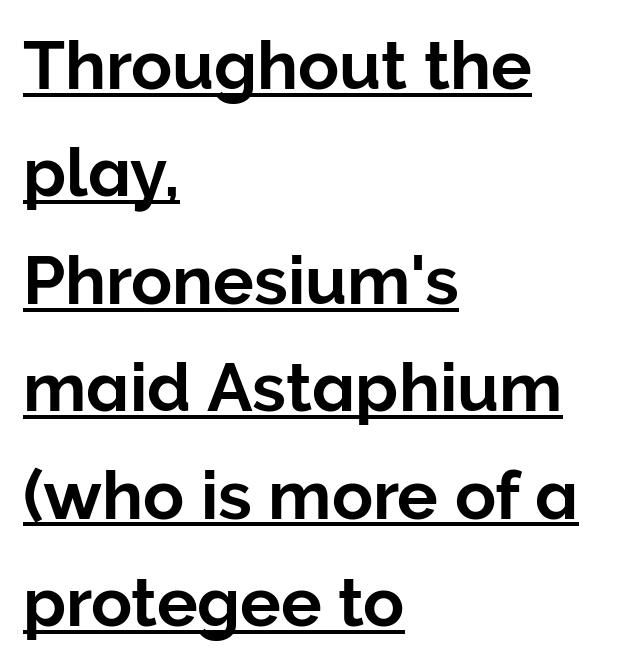
Q: Is the text italic (slanted)? A: No, it is upright.
Q: Is the typeface a serif or a sans-serif typeface? A: Sans-serif.
Q: Is the text underlined? A: Yes.
Q: How is the paragraph aligned? A: Left-aligned.
Q: Is the spacing between letters normal or unusually wide? A: Normal.
Q: Is the spacing between lines tight, normal or loose? A: Normal.
Q: Width (condensed, normal, or wide)? A: Normal.
Q: Stroke contrast? A: Low.
Q: x-height? A: Medium.
Q: Monospaced? A: No.
